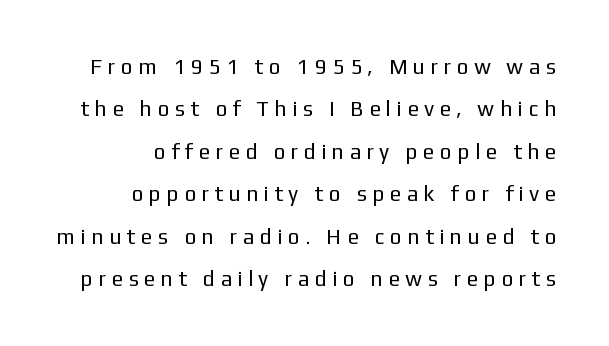
Q: Is the text bold? A: No.
Q: Is the text italic (slanted)? A: No, it is upright.
Q: Is the text underlined? A: No.
Q: How is the paragraph aligned? A: Right-aligned.
Q: Is the spacing between letters normal or unusually wide? A: Unusually wide.
Q: Is the spacing between lines tight, normal or loose? A: Loose.
